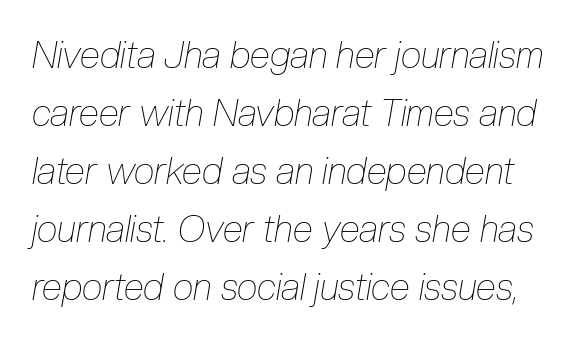
The image shows 37 px thin, condensed type, italic (leaning right); set normal line spacing (1.57x), normal letter spacing, not underlined; low stroke contrast and a medium x-height.
